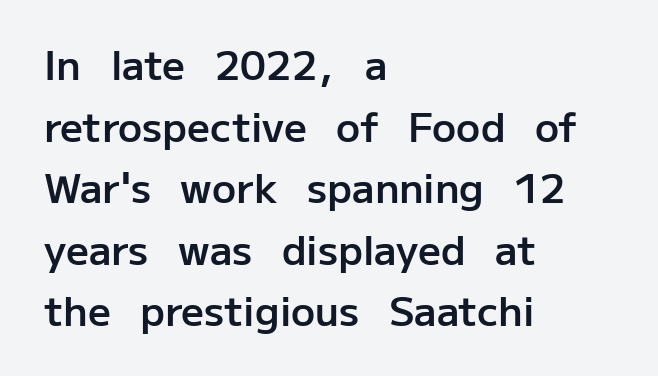
The image shows 40 px semibold sans-serif type, upright; set left-aligned, normal line spacing (1.54x), normal letter spacing, not underlined; low stroke contrast and a medium x-height.
